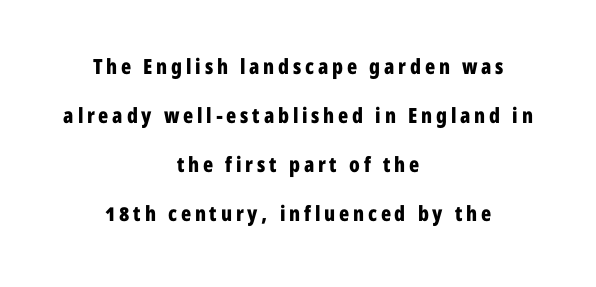
{"italic": "no", "bold": "yes", "underline": "no", "align": "center", "line_spacing": "loose", "line_spacing_ratio": 2.33, "glyph_px": 21}
